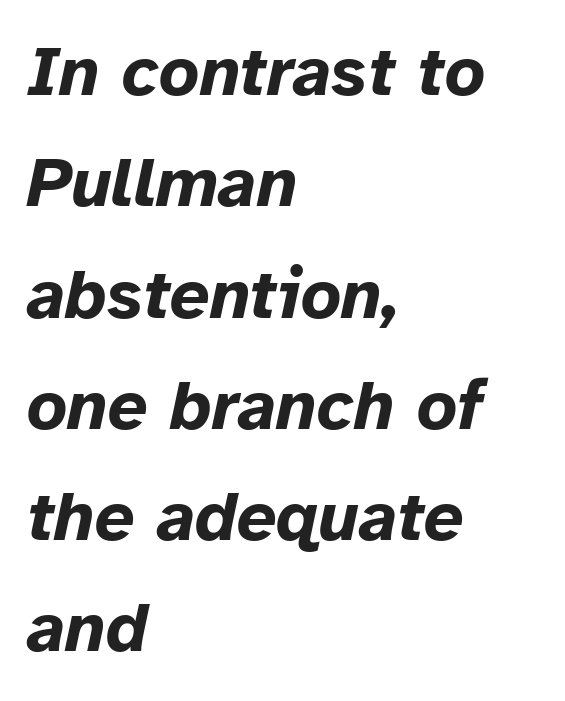
The image shows 70 px bold type, italic (leaning right); set left-aligned, normal line spacing (1.59x), normal letter spacing, not underlined; low stroke contrast and a medium x-height.
